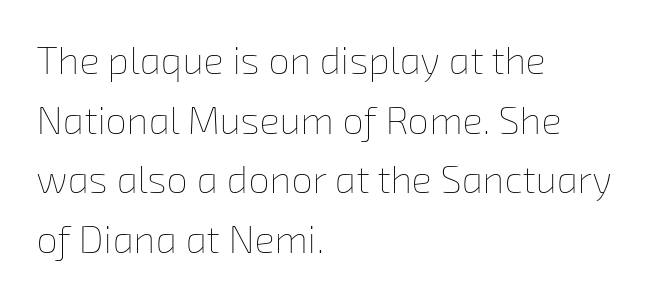
{"bold": "no", "weight": "thin", "width": "normal", "stroke_contrast": "low", "x_height": "medium", "monospaced": "no", "underline": "no", "align": "left", "line_spacing": "normal", "line_spacing_ratio": 1.57, "letter_spacing": "normal", "letter_spacing_em": 0.0, "glyph_px": 38}
